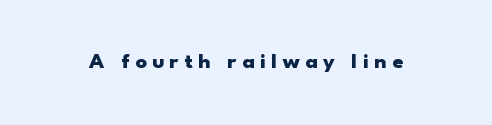
{"italic": "no", "bold": "yes", "underline": "no", "letter_spacing": "wide", "letter_spacing_em": 0.25, "glyph_px": 22}
